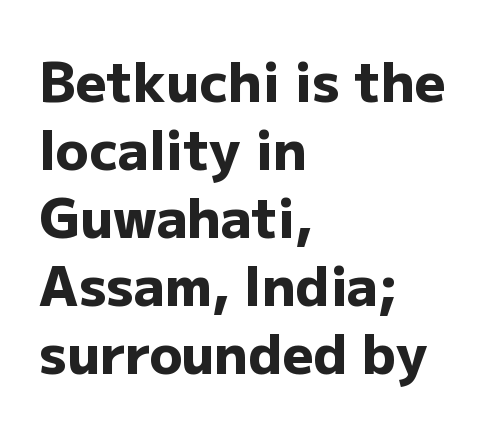
The image shows 54 px heavy sans-serif type, upright; set left-aligned, normal line spacing (1.26x), normal letter spacing, not underlined; low stroke contrast and a medium x-height.
